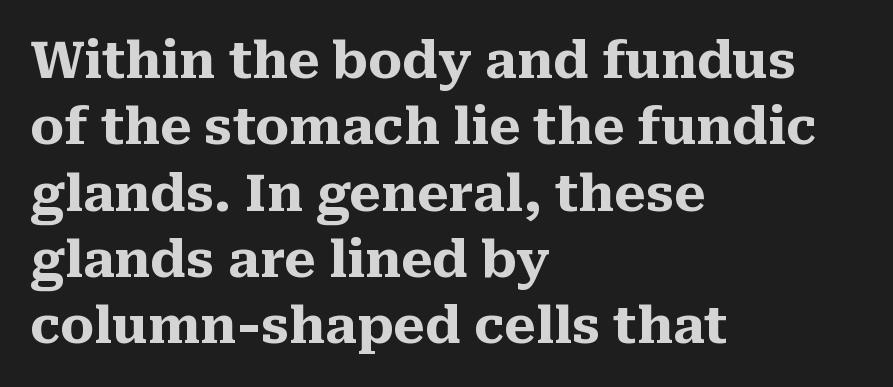
These lines were composed using upright roman letters. The typesetter chose a ragged-right arrangement here. Heavy-handed strokes throughout: this text is bold. Students, note that the glyphs here touch the page at normal intervals. Evenly set lines give the paragraph a standard silhouette. Examine the stroke ends and you'll spot serifs.
